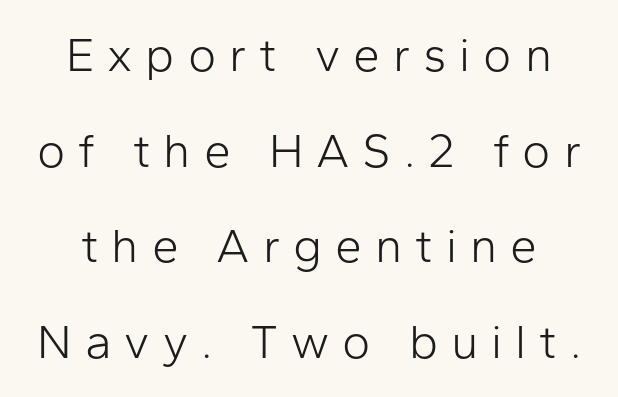
Typographically, this falls in the sans-serif category. Is there any slant? The stems are plumb. Honestly, the letter spacing is so wide it's the main thing you notice. Has an underline been added? It has not. This is not heavy type; no bold has been used.
